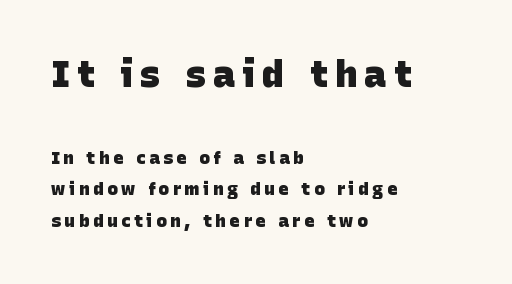
This is sans-serif lettering, the kind often seen on screens and signage. Horizontal alignment here is leftward, the default for most running prose. The rendering uses natural spacing where letterforms have individual widths. Check under the words: just untouched page. The initial chunk of copy outweighs the following chunk in type size. Pretty heavy lettering here — definitely bold.
